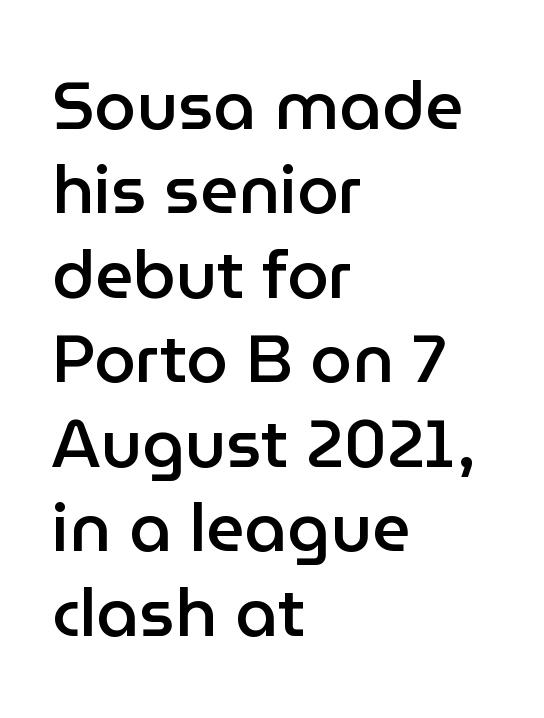
The string is rendered with underlining switched off. Compared with typical paragraphs, the rows here are spaced about the same. Notice the strokes are somewhat thickened but not fully heavy: this is a semibold. The rendering keeps characters at their native spacing. Italic? Not at all — the glyphs are vertical.
